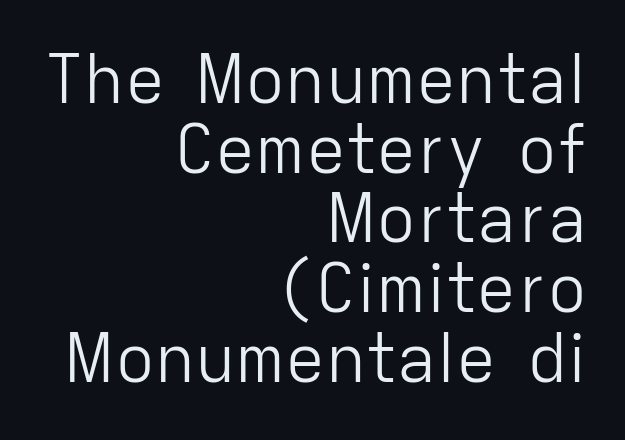
The image shows 67 px light sans-serif type, upright; set right-aligned, tight line spacing (1.04x), normal letter spacing, not underlined; low stroke contrast and a medium x-height.
